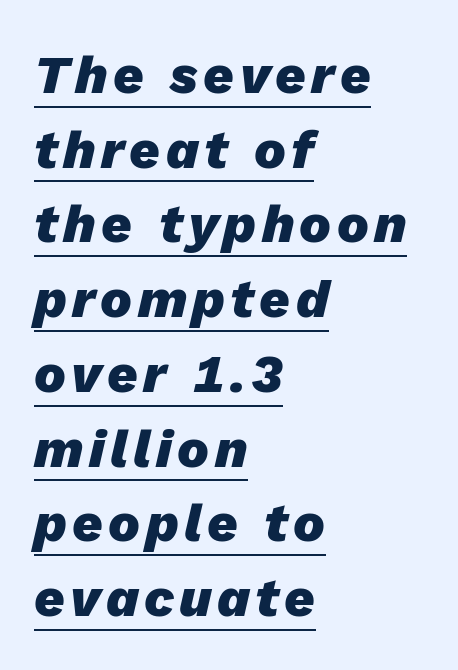
Q: Is the text bold? A: Yes.
Q: Is the text italic (slanted)? A: Yes, it leans right by about 13 degrees.
Q: Is the text underlined? A: Yes.
Q: How is the paragraph aligned? A: Left-aligned.
Q: Is the spacing between lines tight, normal or loose? A: Normal.
Q: Width (condensed, normal, or wide)? A: Normal.
Q: Stroke contrast? A: Low.
Q: x-height? A: Medium.
Q: Monospaced? A: No.
